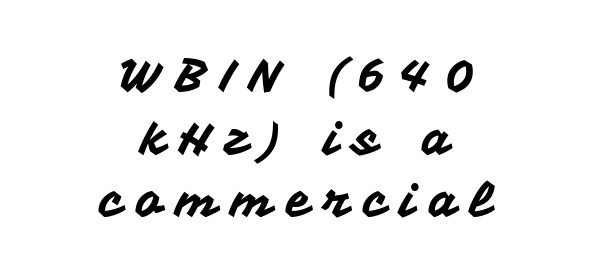
The image shows 46 px sans-serif type; set centered, normal line spacing (1.36x), unusually wide letter spacing (+0.28 em), not underlined; medium stroke contrast and a medium x-height.
